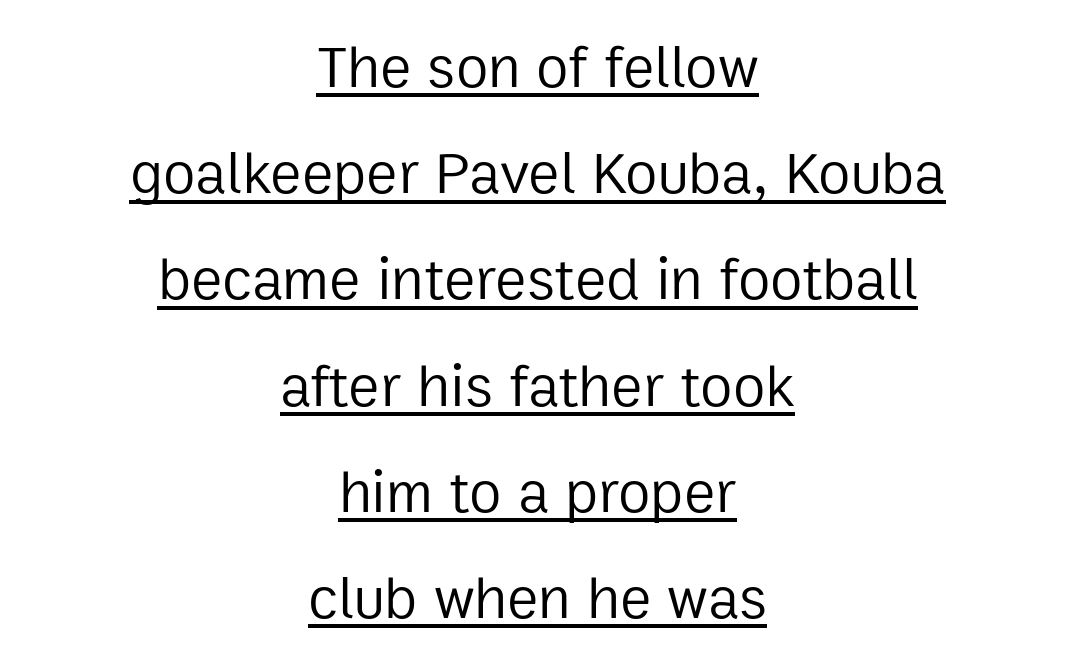
The image shows 59 px regular-weight sans-serif type, upright; set centered, line spacing 1.8x, normal letter spacing, underlined; low stroke contrast and a medium x-height.
